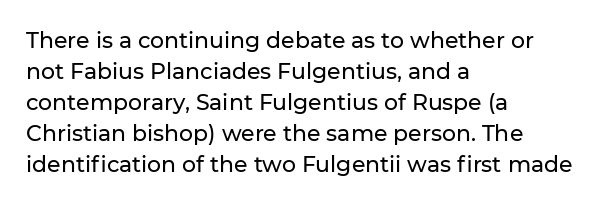
Q: Is the text italic (slanted)? A: No, it is upright.
Q: Is the text underlined? A: No.
Q: How is the paragraph aligned? A: Left-aligned.
Q: Is the spacing between letters normal or unusually wide? A: Normal.
Q: Is the spacing between lines tight, normal or loose? A: Normal.
